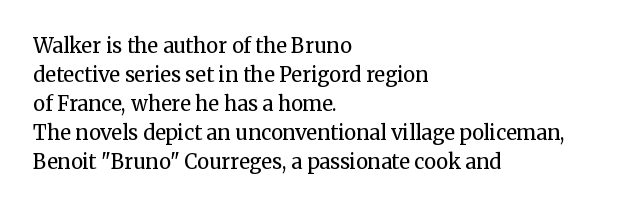
{"italic": "no", "bold": "no", "underline": "no", "align": "left", "line_spacing": "normal", "line_spacing_ratio": 1.45, "letter_spacing": "normal", "letter_spacing_em": 0.0, "glyph_px": 20}
